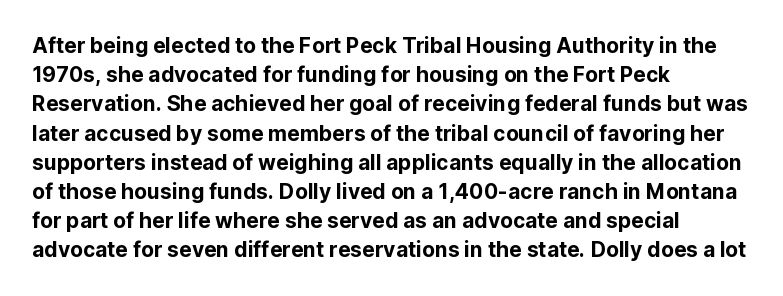
{"italic": "no", "underline": "no", "align": "left", "line_spacing": "normal", "line_spacing_ratio": 1.39, "letter_spacing": "normal", "letter_spacing_em": 0.0, "glyph_px": 21}
